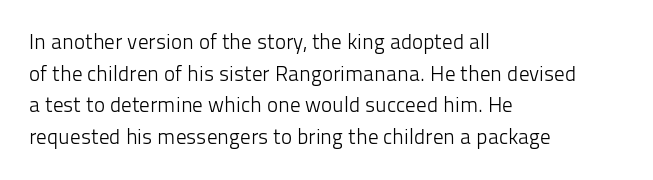
Style check: upright. Leftover space on each line is placed entirely after the last word. The rows are spaced the way most documents space them. The font is comparable to plain body text, perhaps lighter. Honestly, there is no underline to notice here at all. Nobody touched the tracking dial on this one.
